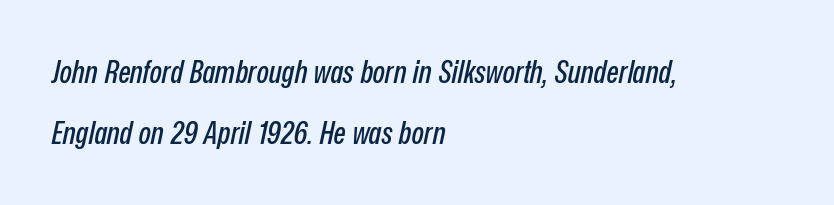
The rendering anchors every line to the left-hand side. You could fit nearly another row in the gap between these rows. Posture: slanted. You could not count columns in this text — the font is proportionally spaced. Type without underlining.
